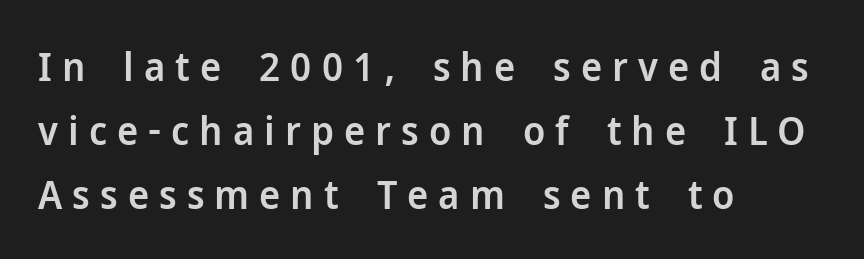
Where is the straight margin? On the left. Notice the strokes are somewhat thickened but not fully heavy: this is a semibold. These lines sit exactly where default settings would place them. This rendering features lettering with no underline.
